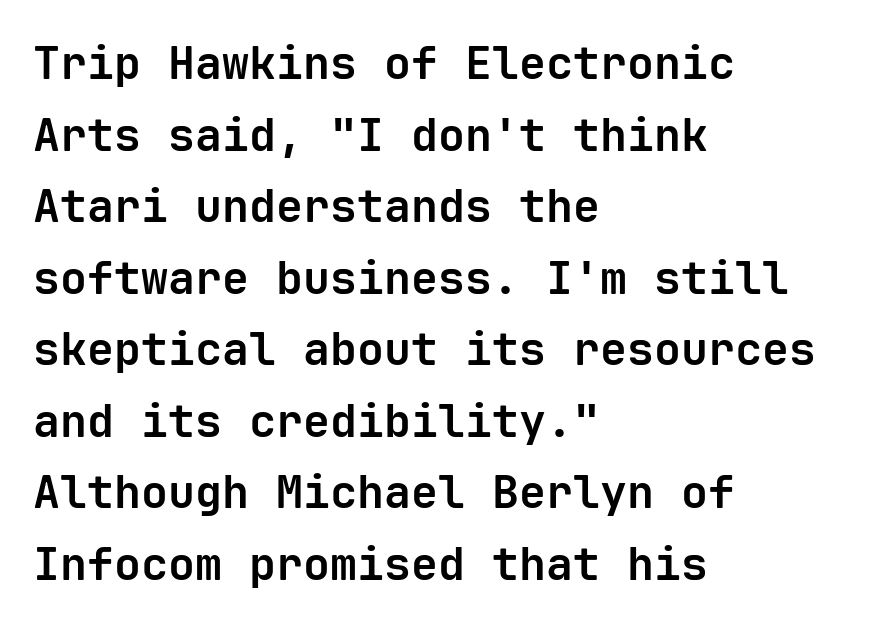
The image shows 45 px bold sans-serif type, upright, monospaced; set left-aligned, normal line spacing (1.59x), normal letter spacing, not underlined; low stroke contrast and a medium x-height.
